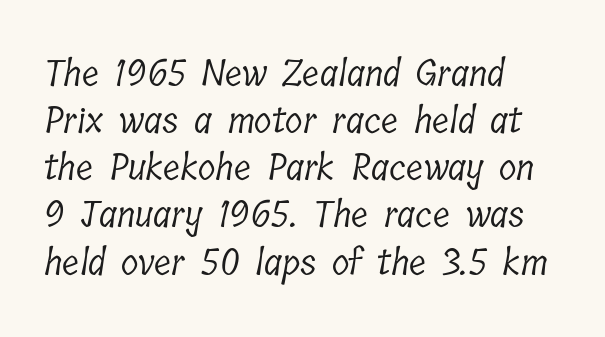
{"serif": "yes", "bold": "no", "weight": "light", "width": "condensed", "stroke_contrast": "low", "x_height": "medium", "monospaced": "no", "underline": "no", "align": "left", "line_spacing": "normal", "line_spacing_ratio": 1.31, "letter_spacing": "normal", "letter_spacing_em": 0.0, "glyph_px": 36}
